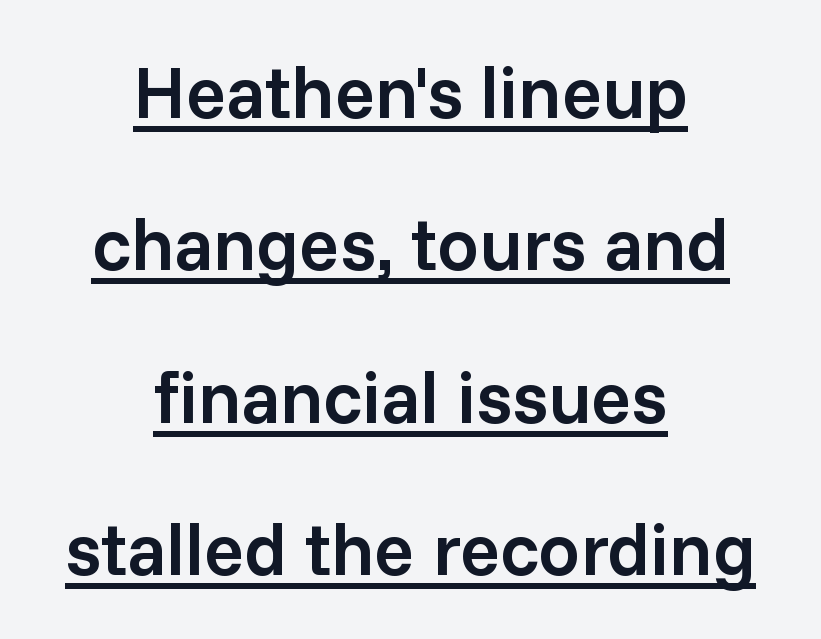
This sample has the flowing, uneven cadence of proportional lettering. Both edges are ragged and mirror each other, which tells us the setting is centered. Emphasis by weight is partial: semibold. This sample uses plain, unmodified letter spacing.
